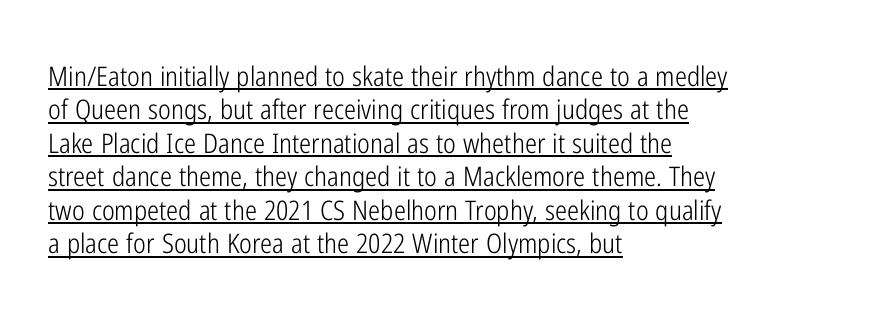
{"italic": "no", "bold": "no", "underline": "yes", "align": "left", "line_spacing_ratio": 1.24, "letter_spacing": "normal", "letter_spacing_em": 0.0, "glyph_px": 27}
